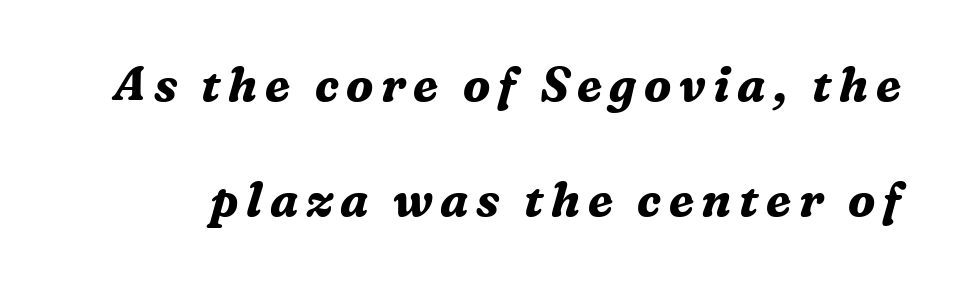
{"serif": "yes", "italic": "yes", "lean": "right", "slant_degrees": 16, "bold": "yes", "weight": "bold", "width": "normal", "stroke_contrast": "medium", "x_height": "medium", "monospaced": "no", "underline": "no", "line_spacing": "loose", "line_spacing_ratio": 2.44, "glyph_px": 47}
